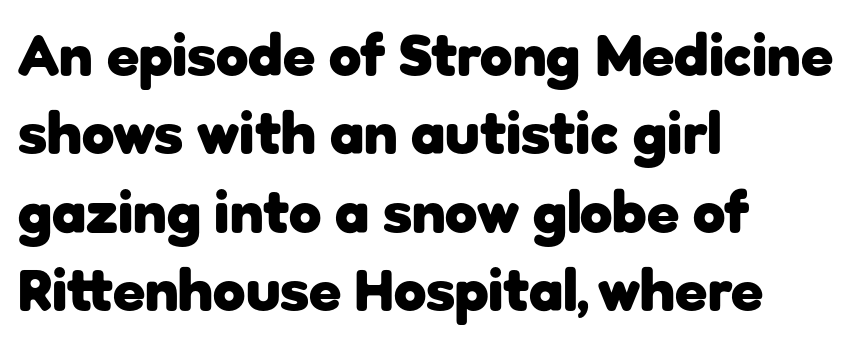
A typesetter would call this leading conventional body-copy spacing. Check the space under the baseline: it is left empty. The tracking reads as untouched default to a designer's eye. The rendering uses natural spacing where letterforms have individual widths. The rendering anchors every line to the left-hand side.
